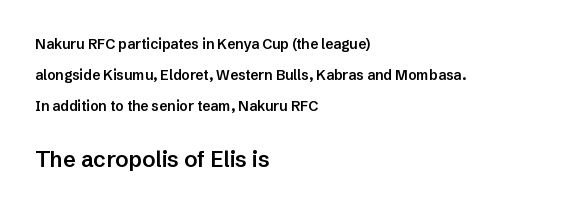
{"italic": "no", "bold": "semi", "underline": "no", "align": "left", "line_spacing": "loose", "line_spacing_ratio": 2.2, "letter_spacing": "normal", "letter_spacing_em": 0.0, "larger_block": "second", "size_ratio": 1.57, "glyph_px": 22}
